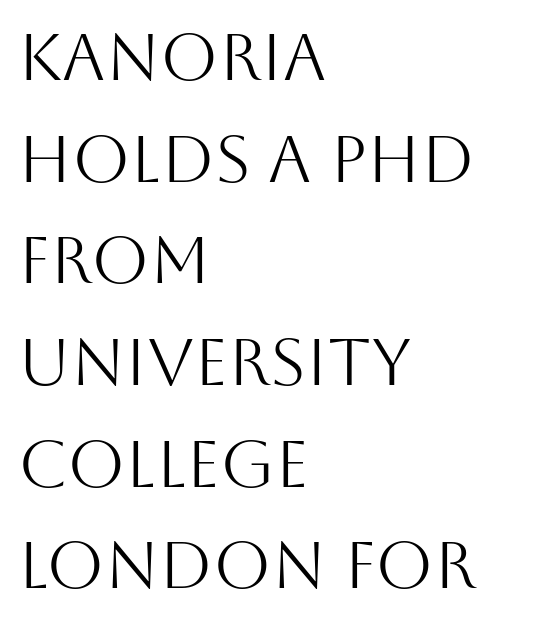
{"serif": "no", "italic": "no", "bold": "no", "weight": "light", "width": "normal", "stroke_contrast": "medium", "x_height": "large", "monospaced": "no", "underline": "no", "align": "left", "line_spacing": "normal", "line_spacing_ratio": 1.54, "letter_spacing": "normal", "letter_spacing_em": 0.0, "glyph_px": 66}
